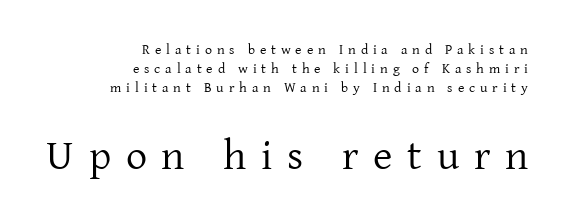
{"serif": "yes", "italic": "no", "bold": "no", "weight": "regular", "width": "normal", "stroke_contrast": "low", "x_height": "medium", "monospaced": "no", "underline": "no", "align": "right", "line_spacing": "normal", "line_spacing_ratio": 1.36, "letter_spacing": "wide", "letter_spacing_em": 0.35, "larger_block": "second", "size_ratio": 3.0, "glyph_px": 42}
